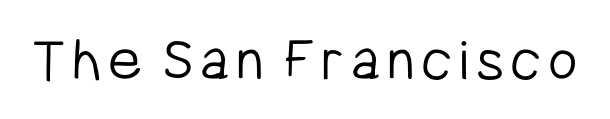
{"serif": "no", "italic": "no", "bold": "no", "weight": "light", "width": "condensed", "stroke_contrast": "low", "x_height": "medium", "monospaced": "no", "underline": "no", "glyph_px": 64}
